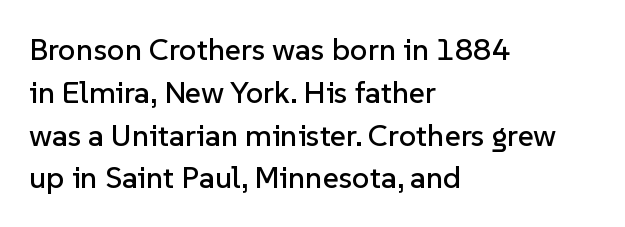
The lines sit at an ordinary, default distance from one another. Alignment: flush left. You could call the tracking neutral — neither tight nor loose. Every character sits straight up, as roman type does.
